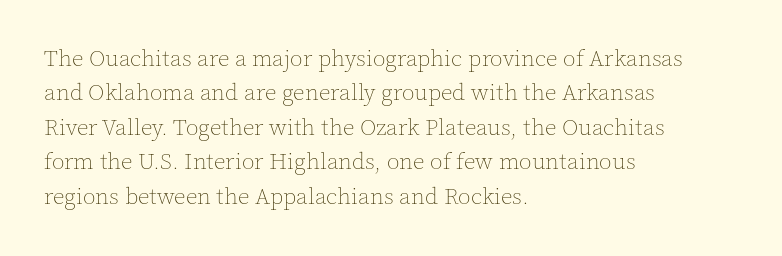
{"italic": "no", "bold": "no", "underline": "no", "align": "left", "line_spacing": "normal", "line_spacing_ratio": 1.5, "letter_spacing": "normal", "letter_spacing_em": 0.0, "glyph_px": 23}
